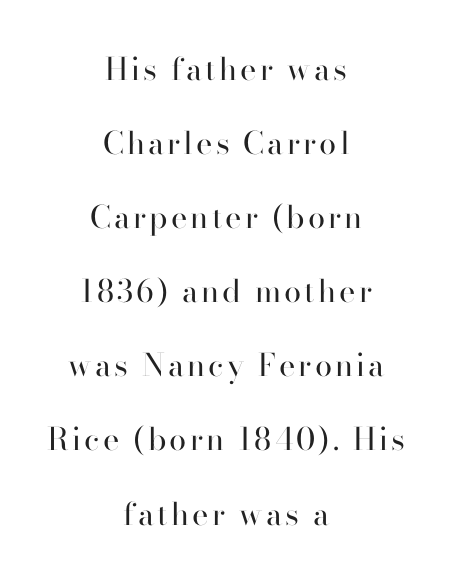
The image shows 31 px regular-weight serif type, upright; set centered, loose line spacing (2.39x), not underlined; high stroke contrast and a small x-height.
